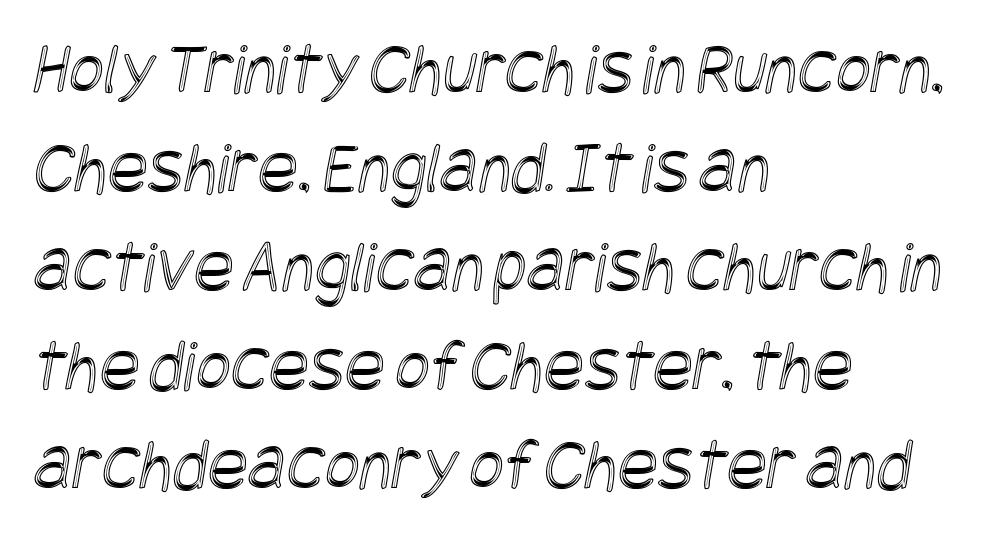
Students, note that the glyphs here touch the page at normal intervals. The space beneath each line is pristine and unruled. Every row of glyphs begins at an identical x-position on the left. Regular leading.
